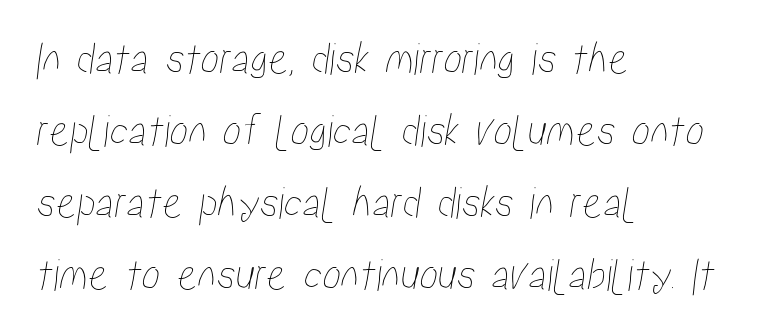
Inter-character spacing is left at the font's built-in metrics. Each new line begins a customary step beneath the previous one. Line beginnings align vertically; line endings do not. A bare baseline throughout the passage. The rendering uses natural spacing where letterforms have individual widths.
